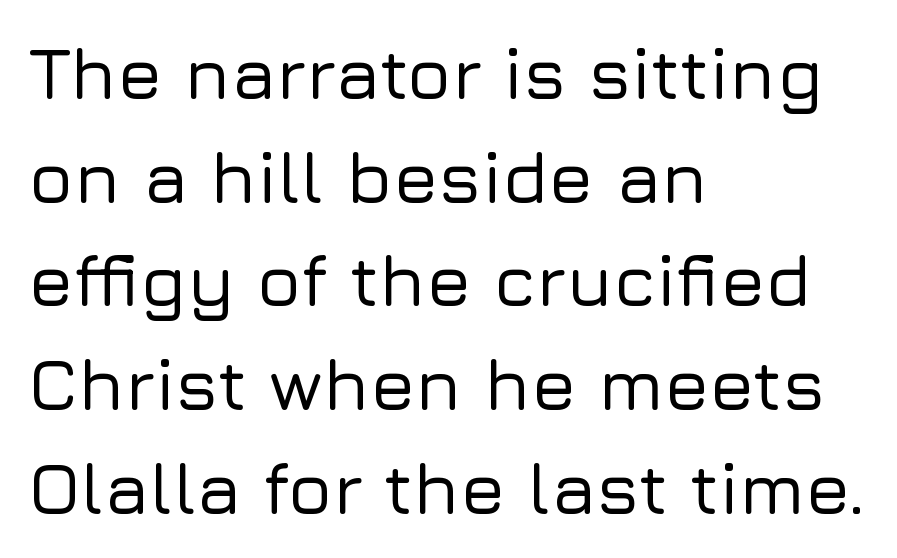
Every stem runs plumb, perpendicular to the baseline. Note the varied advance widths — an 'i' is clearly narrower than an 'm'. Regular leading. Anything drawn beneath the words? Only blank space. One-word summary of the alignment: left. Unlike a traditional serif, this face leaves its strokes unadorned.
